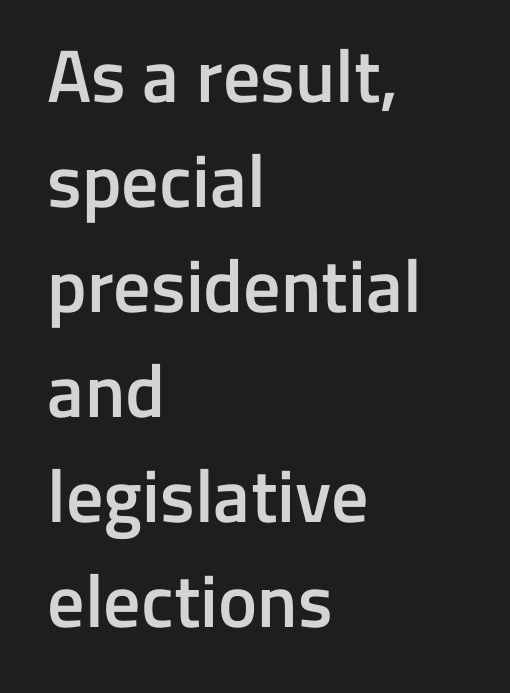
{"serif": "no", "italic": "no", "bold": "semi", "weight": "semibold", "width": "normal", "stroke_contrast": "low", "x_height": "medium", "monospaced": "no", "underline": "no", "align": "left", "line_spacing": "normal", "line_spacing_ratio": 1.42, "letter_spacing": "normal", "letter_spacing_em": 0.0, "glyph_px": 74}
